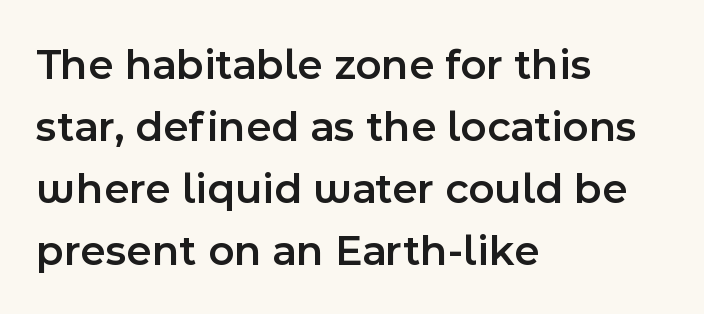
If you drew a ruler down the left edge, every line would touch it. Quick note: underline off. Character widths vary here, with narrow letters taking less room than wide ones. Normally led — the rows are evenly, conventionally spaced. Words appear dense and cohesive because spacing is normal. The typesetting leans somewhat heavy: a semibold.
